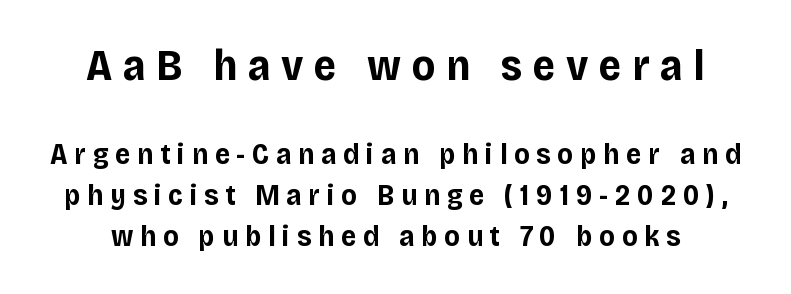
{"serif": "no", "italic": "no", "bold": "yes", "weight": "bold", "width": "normal", "stroke_contrast": "low", "x_height": "large", "monospaced": "no", "underline": "no", "line_spacing": "normal", "line_spacing_ratio": 1.42, "letter_spacing": "wide", "letter_spacing_em": 0.24, "larger_block": "first", "size_ratio": 1.52, "glyph_px": 44}
